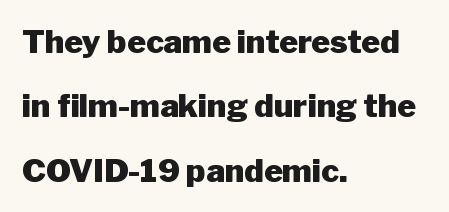
{"serif": "no", "italic": "no", "bold": "yes", "weight": "heavy", "width": "normal", "stroke_contrast": "low", "x_height": "medium", "monospaced": "no", "underline": "no", "align": "left", "line_spacing": "loose", "line_spacing_ratio": 2.01, "letter_spacing": "normal", "letter_spacing_em": 0.0, "glyph_px": 32}
